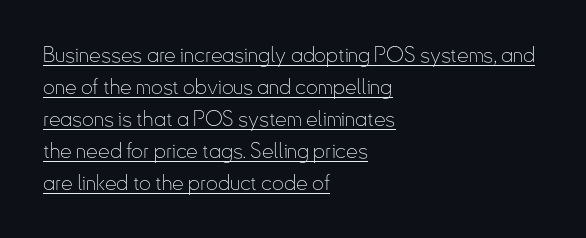
The image shows 21 px text type, upright; set left-aligned, normal line spacing (1.52x), normal letter spacing, underlined.
